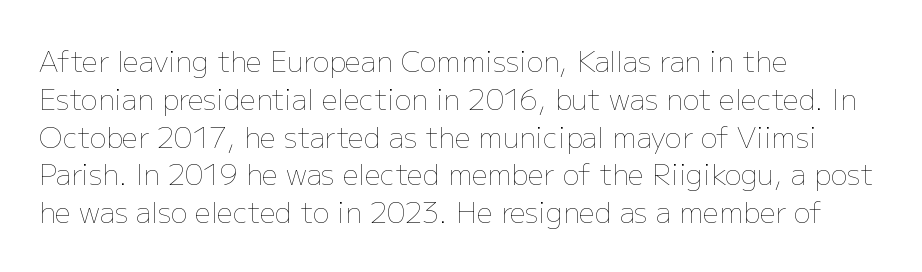
The image shows 28 px thin type, upright; set left-aligned, normal line spacing (1.35x), normal letter spacing, not underlined; low stroke contrast and a medium x-height.
